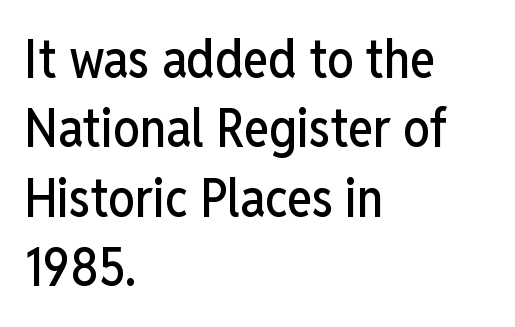
Q: Is the text italic (slanted)? A: No, it is upright.
Q: Is the typeface a serif or a sans-serif typeface? A: Sans-serif.
Q: Is the text underlined? A: No.
Q: How is the paragraph aligned? A: Left-aligned.
Q: Is the spacing between letters normal or unusually wide? A: Normal.
Q: Is the spacing between lines tight, normal or loose? A: Normal.
Q: Width (condensed, normal, or wide)? A: Condensed.
Q: Stroke contrast? A: Low.
Q: x-height? A: Medium.
Q: Monospaced? A: No.
